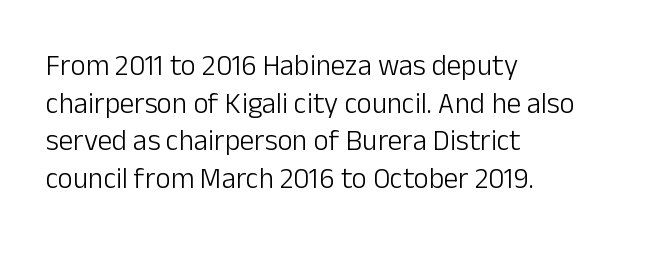
Q: Is the text bold? A: No.
Q: Is the text italic (slanted)? A: No, it is upright.
Q: Is the typeface a serif or a sans-serif typeface? A: Sans-serif.
Q: Is the text underlined? A: No.
Q: How is the paragraph aligned? A: Left-aligned.
Q: Is the spacing between letters normal or unusually wide? A: Normal.
Q: Is the spacing between lines tight, normal or loose? A: Normal.
Q: Width (condensed, normal, or wide)? A: Normal.
Q: Stroke contrast? A: Low.
Q: x-height? A: Medium.
Q: Monospaced? A: No.
